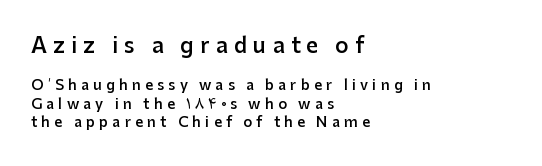
Q: Is the text bold? A: Semi-bold.
Q: Is the text italic (slanted)? A: No, it is upright.
Q: Is the text underlined? A: No.
Q: How is the paragraph aligned? A: Left-aligned.
Q: Is the spacing between letters normal or unusually wide? A: Unusually wide.
Q: Is the spacing between lines tight, normal or loose? A: Normal.
Q: Which block of text is set in a larger size, the first (top) or the second (bottom)? A: The first (top) one.
